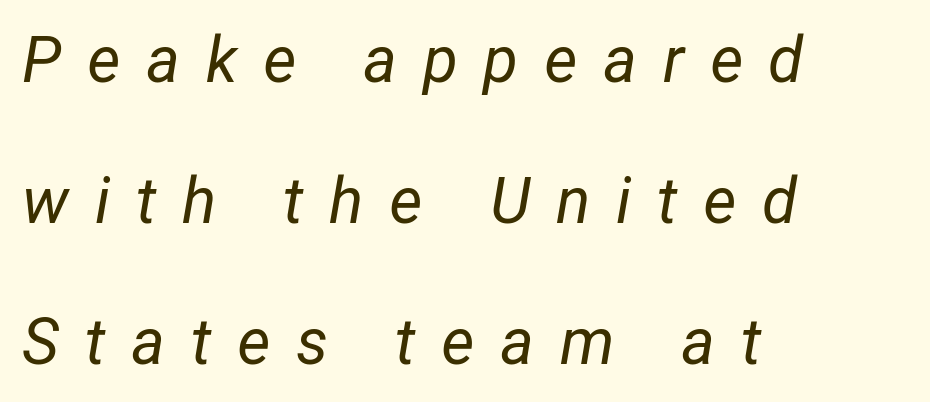
Q: Is the text bold? A: No.
Q: Is the text italic (slanted)? A: Yes, it leans right by about 12 degrees.
Q: Is the text underlined? A: No.
Q: How is the paragraph aligned? A: Left-aligned.
Q: Is the spacing between letters normal or unusually wide? A: Unusually wide.
Q: Is the spacing between lines tight, normal or loose? A: Loose.
Q: Width (condensed, normal, or wide)? A: Normal.
Q: Stroke contrast? A: Low.
Q: x-height? A: Medium.
Q: Monospaced? A: No.
